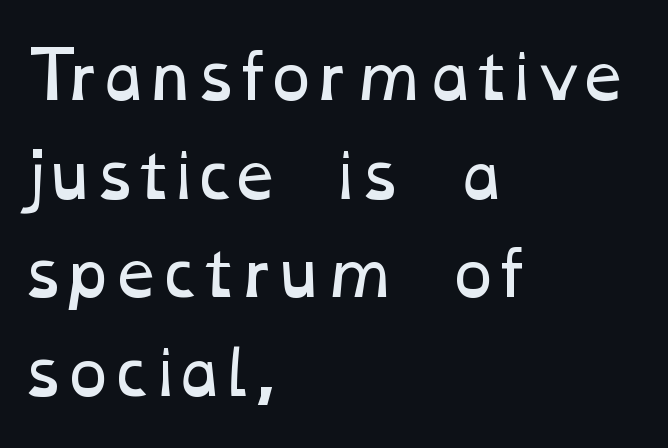
Characters follow at the spacing the type designer built in. The passage shown stacks its lines at a standard gap. Think of a printed novel: that variable character pitch is what you see here. No heavy texture on the line: the type isn't bold. Short and long lines alike share a common starting point at left.
